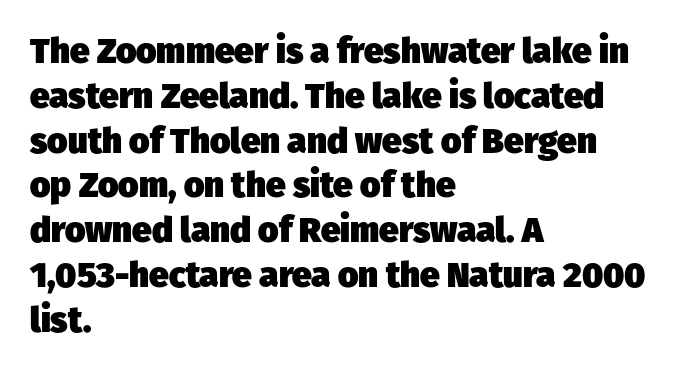
Q: Is the text bold? A: Yes.
Q: Is the typeface a serif or a sans-serif typeface? A: Sans-serif.
Q: Is the text underlined? A: No.
Q: How is the paragraph aligned? A: Left-aligned.
Q: Is the spacing between letters normal or unusually wide? A: Normal.
Q: Is the spacing between lines tight, normal or loose? A: Normal.
Q: Width (condensed, normal, or wide)? A: Normal.
Q: Stroke contrast? A: Low.
Q: x-height? A: Medium.
Q: Monospaced? A: No.
